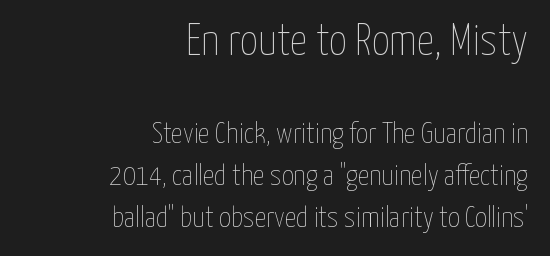
Q: Is the text bold? A: No.
Q: Is the text italic (slanted)? A: No, it is upright.
Q: Is the text underlined? A: No.
Q: How is the paragraph aligned? A: Right-aligned.
Q: Is the spacing between letters normal or unusually wide? A: Normal.
Q: Is the spacing between lines tight, normal or loose? A: Normal.
Q: Which block of text is set in a larger size, the first (top) or the second (bottom)? A: The first (top) one.
Q: Width (condensed, normal, or wide)? A: Condensed.
Q: Stroke contrast? A: Low.
Q: x-height? A: Medium.
Q: Monospaced? A: No.
